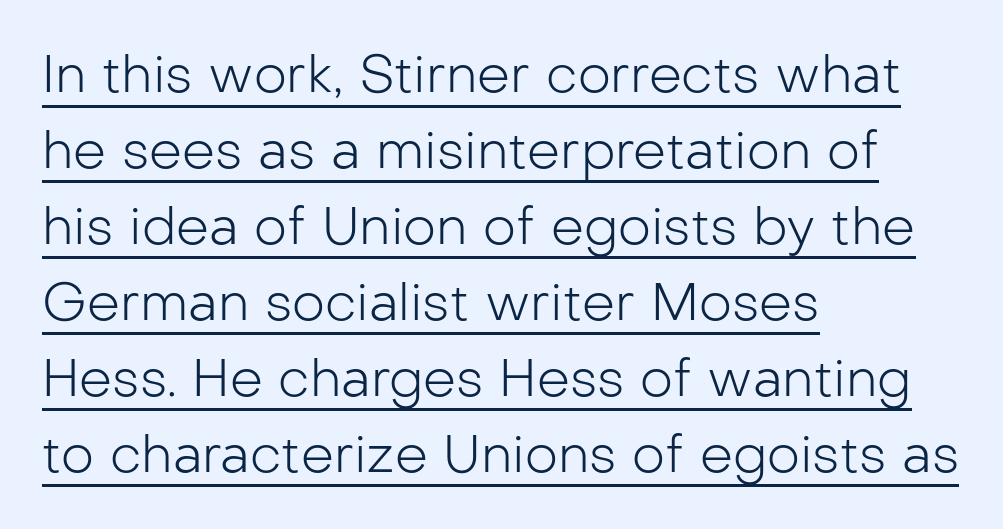
Q: Is the text bold? A: No.
Q: Is the text italic (slanted)? A: No, it is upright.
Q: Is the typeface a serif or a sans-serif typeface? A: Sans-serif.
Q: Is the text underlined? A: Yes.
Q: How is the paragraph aligned? A: Left-aligned.
Q: Is the spacing between letters normal or unusually wide? A: Normal.
Q: Is the spacing between lines tight, normal or loose? A: Normal.
Q: Width (condensed, normal, or wide)? A: Normal.
Q: Stroke contrast? A: Low.
Q: x-height? A: Medium.
Q: Monospaced? A: No.
